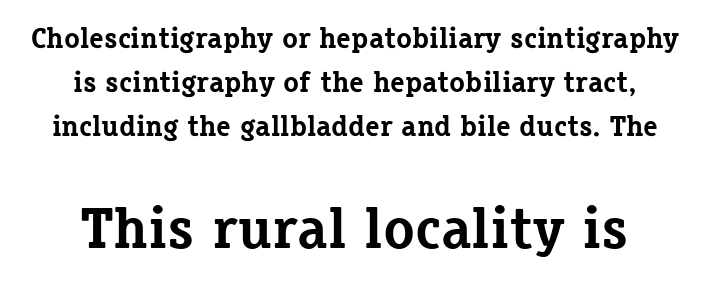
{"serif": "yes", "italic": "no", "bold": "yes", "weight": "bold", "width": "normal", "stroke_contrast": "low", "x_height": "medium", "monospaced": "no", "underline": "no", "line_spacing": "normal", "line_spacing_ratio": 1.51, "letter_spacing": "normal", "letter_spacing_em": 0.0, "larger_block": "second", "size_ratio": 2.0, "glyph_px": 58}
